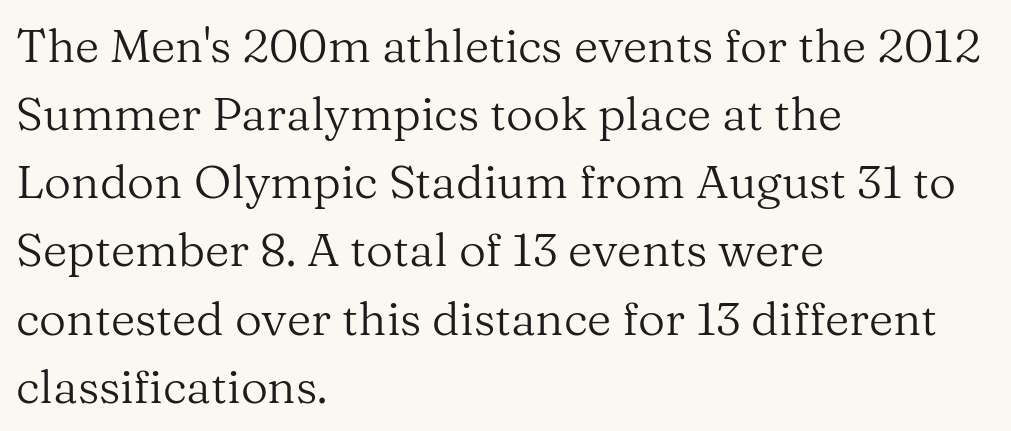
{"serif": "yes", "italic": "no", "bold": "no", "weight": "regular", "width": "normal", "stroke_contrast": "medium", "x_height": "medium", "monospaced": "no", "underline": "no", "align": "left", "line_spacing": "normal", "line_spacing_ratio": 1.45, "letter_spacing": "normal", "letter_spacing_em": 0.0, "glyph_px": 47}
